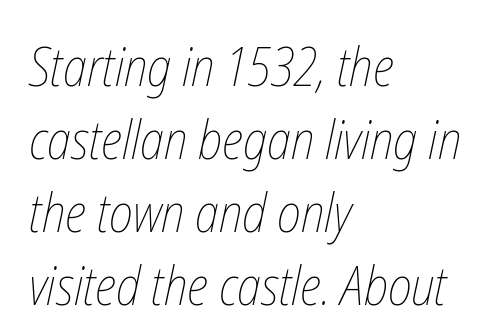
Q: Is the text bold? A: No.
Q: Is the text underlined? A: No.
Q: How is the paragraph aligned? A: Left-aligned.
Q: Is the spacing between letters normal or unusually wide? A: Normal.
Q: Is the spacing between lines tight, normal or loose? A: Normal.
Q: Width (condensed, normal, or wide)? A: Condensed.
Q: Stroke contrast? A: Low.
Q: x-height? A: Medium.
Q: Monospaced? A: No.
